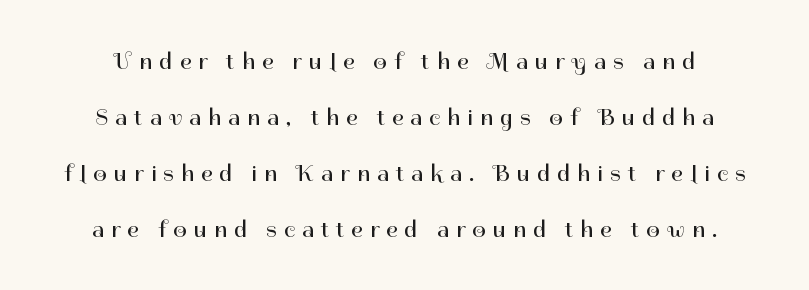
The image shows 24 px text type, upright; set loose line spacing (2.33x), unusually wide letter spacing (+0.3 em), not underlined.
